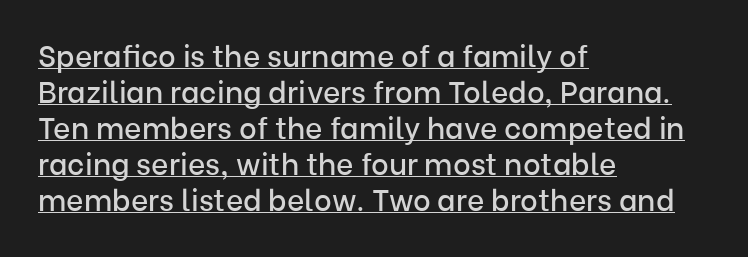
{"serif": "no", "italic": "no", "width": "normal", "stroke_contrast": "low", "x_height": "medium", "monospaced": "no", "underline": "yes", "align": "left", "line_spacing_ratio": 1.2, "letter_spacing": "normal", "letter_spacing_em": 0.0, "glyph_px": 30}
